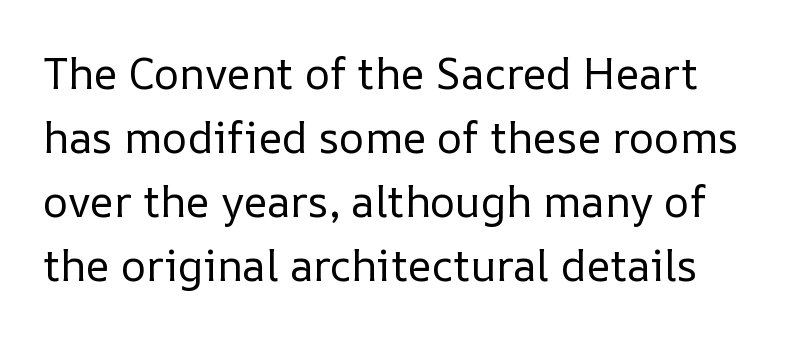
Q: Is the text bold? A: No.
Q: Is the text italic (slanted)? A: No, it is upright.
Q: Is the text underlined? A: No.
Q: Is the spacing between letters normal or unusually wide? A: Normal.
Q: Is the spacing between lines tight, normal or loose? A: Normal.
Q: Width (condensed, normal, or wide)? A: Normal.
Q: Stroke contrast? A: Low.
Q: x-height? A: Medium.
Q: Monospaced? A: No.
